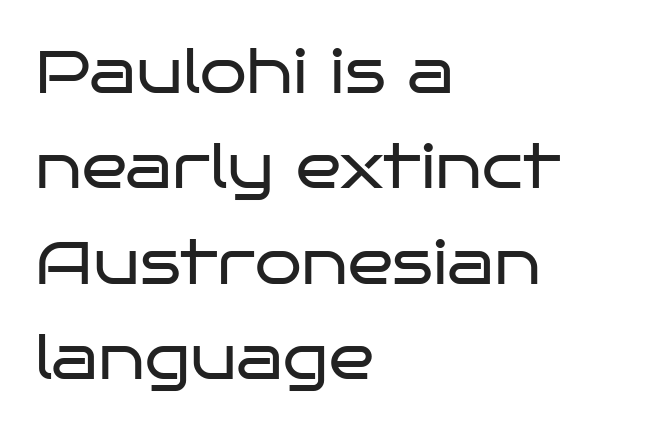
The typesetter chose a ragged-right arrangement here. Each letter keeps its own natural width here, so spacing adapts to shape. Tracking here is standard; glyphs follow each other at the usual distance. Stems here are at most as thick as an everyday book face. The type sits square on the baseline with zero lean. The foot of each line stays bare and open.
